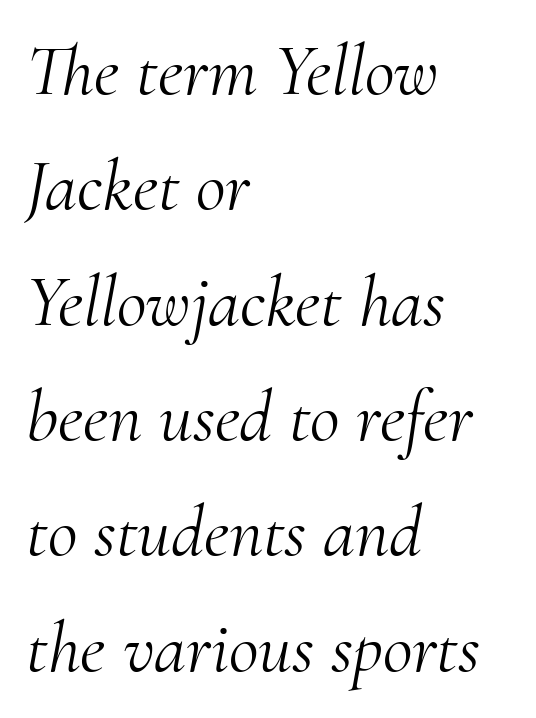
Anything drawn beneath the words? Only blank space. This rendering employs a face with finishing strokes, i.e., a serif. Compared with a typical body face, this is equally light or lighter still. One glance says typical: line gaps are just what's usual.
